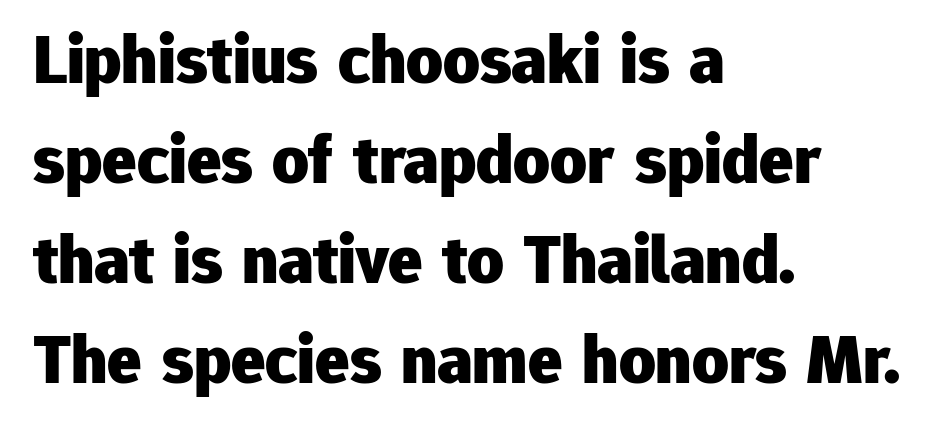
Q: Is the text bold? A: Yes.
Q: Is the text italic (slanted)? A: No, it is upright.
Q: Is the typeface a serif or a sans-serif typeface? A: Sans-serif.
Q: Is the text underlined? A: No.
Q: How is the paragraph aligned? A: Left-aligned.
Q: Is the spacing between letters normal or unusually wide? A: Normal.
Q: Is the spacing between lines tight, normal or loose? A: Normal.
Q: Width (condensed, normal, or wide)? A: Normal.
Q: Stroke contrast? A: Low.
Q: x-height? A: Medium.
Q: Monospaced? A: No.
